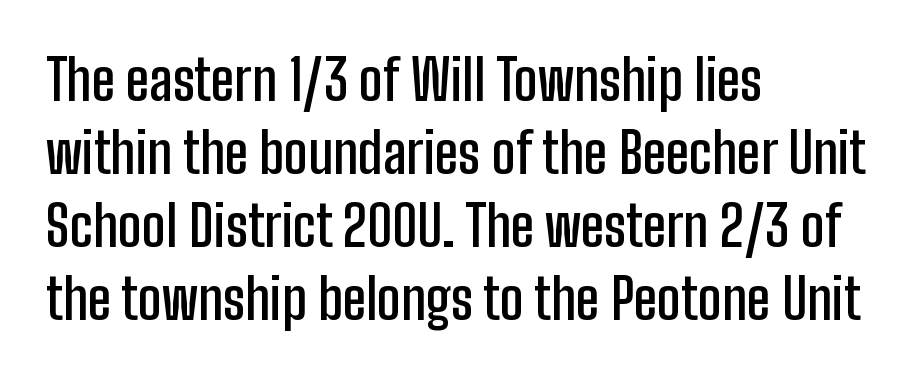
The image shows 55 px semibold, condensed sans-serif type, upright; set left-aligned, normal line spacing (1.33x), normal letter spacing, not underlined; low stroke contrast and a medium x-height.
